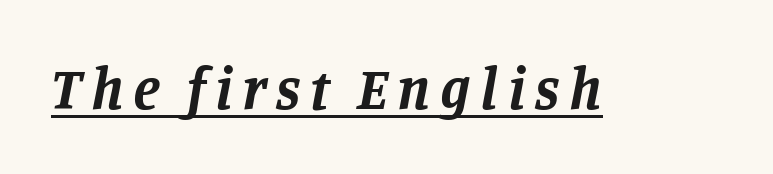
The image shows 59 px bold serif type, italic (leaning right); set underlined; low stroke contrast and a large x-height.
